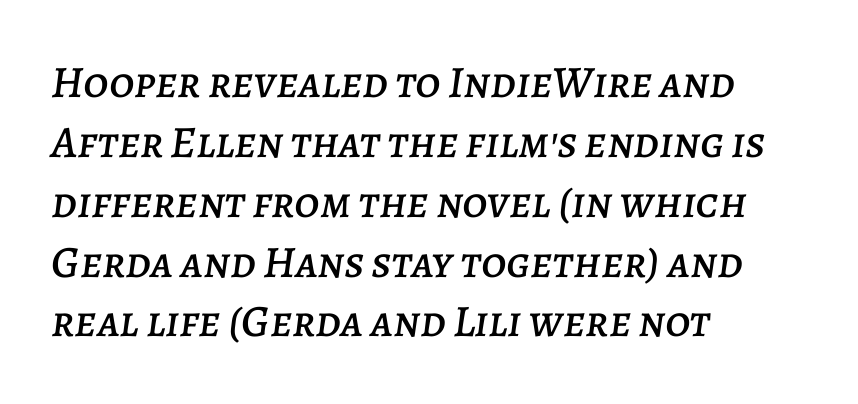
{"italic": "yes", "lean": "right", "slant_degrees": 7, "width": "normal", "stroke_contrast": "low", "x_height": "large", "monospaced": "no", "underline": "no", "align": "left", "line_spacing": "normal", "line_spacing_ratio": 1.33, "letter_spacing": "normal", "letter_spacing_em": 0.0, "glyph_px": 45}
